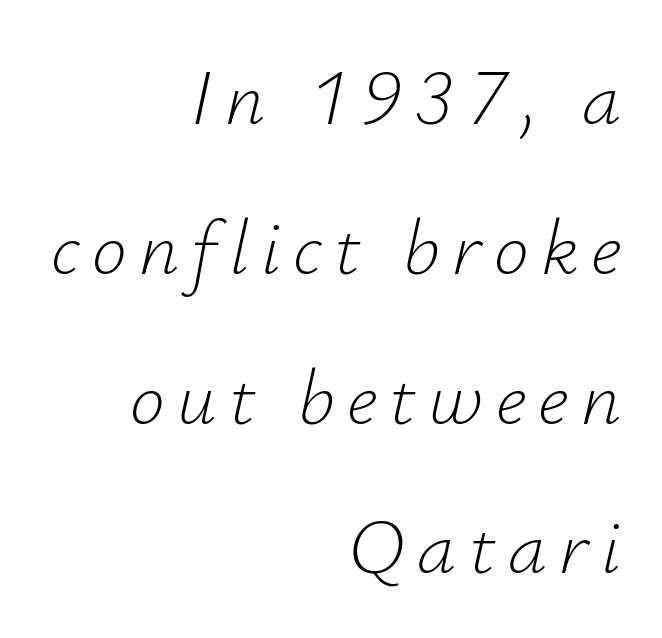
These lines stand farther apart than default settings would place them. The face used here is proportionally spaced, like ordinary book or web type. Words float on clear page, feet unadorned. Characters are canted at an angle relative to the baseline's perpendicular. The ragged edge is on the left, which tells us the setting is flush right. Compared with a typical body face, this is equally light or lighter still.
